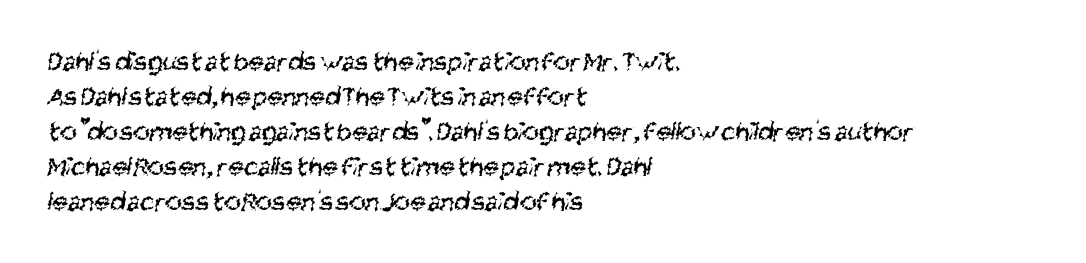
The image shows 28 px regular-weight, condensed sans-serif type; set left-aligned, normal line spacing (1.25x), normal letter spacing, not underlined; medium stroke contrast and a large x-height.
